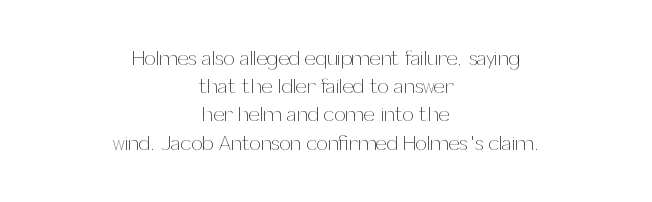
{"italic": "no", "bold": "no", "underline": "no", "align": "center", "line_spacing": "normal", "line_spacing_ratio": 1.41, "letter_spacing": "normal", "letter_spacing_em": 0.0, "glyph_px": 20}
